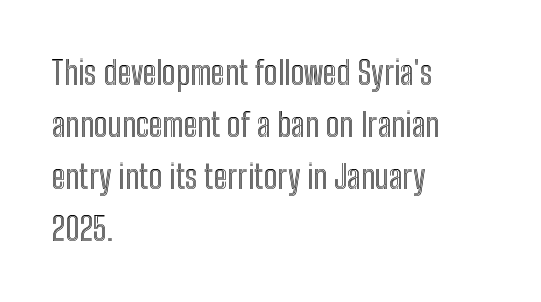
These lines are rendered in a variable-pitch font. Every row of glyphs begins at an identical x-position on the left. The vertical gap from one line to the next is medium. Only glyphs here, with clear space below each row. Nothing unusual about the tracking: characters are spaced as the font intends.
